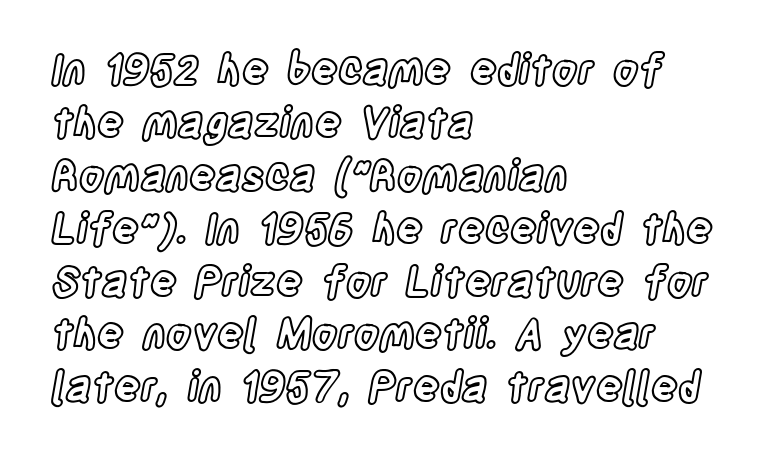
{"width": "condensed", "x_height": "large", "monospaced": "no", "underline": "no", "align": "left", "line_spacing": "normal", "line_spacing_ratio": 1.29, "letter_spacing": "normal", "letter_spacing_em": 0.0, "glyph_px": 41}
